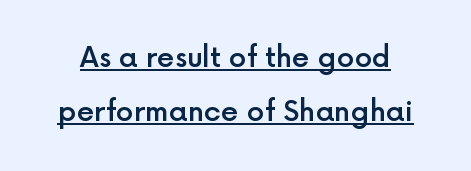
Q: Is the text bold? A: Semi-bold.
Q: Is the text italic (slanted)? A: No, it is upright.
Q: Is the typeface a serif or a sans-serif typeface? A: Sans-serif.
Q: Is the text underlined? A: Yes.
Q: Is the spacing between letters normal or unusually wide? A: Normal.
Q: Is the spacing between lines tight, normal or loose? A: Loose.
Q: Width (condensed, normal, or wide)? A: Normal.
Q: x-height? A: Medium.
Q: Monospaced? A: No.
